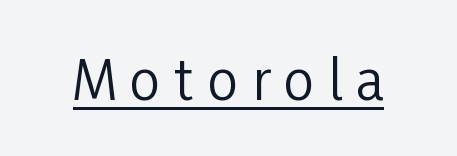
The image shows 54 px regular-weight, condensed sans-serif type, upright; set unusually wide letter spacing (+0.26 em), underlined; low stroke contrast and a medium x-height.
